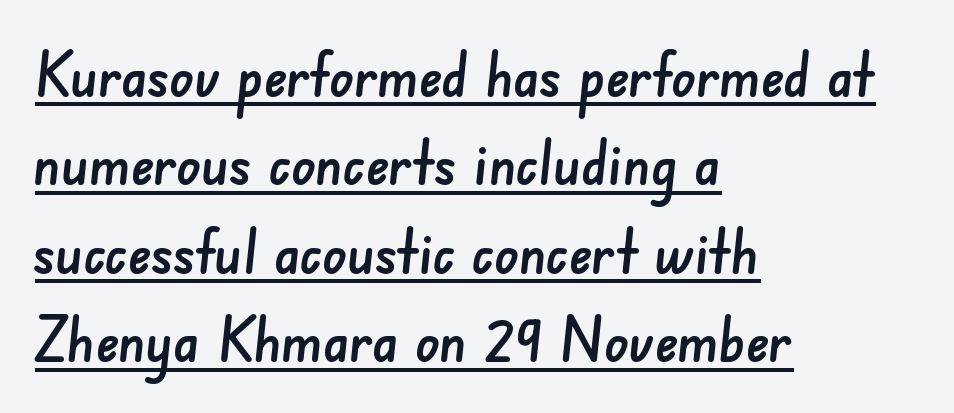
The image shows 61 px sans-serif type; set left-aligned, normal line spacing (1.45x), normal letter spacing, underlined; low stroke contrast and a small x-height.
